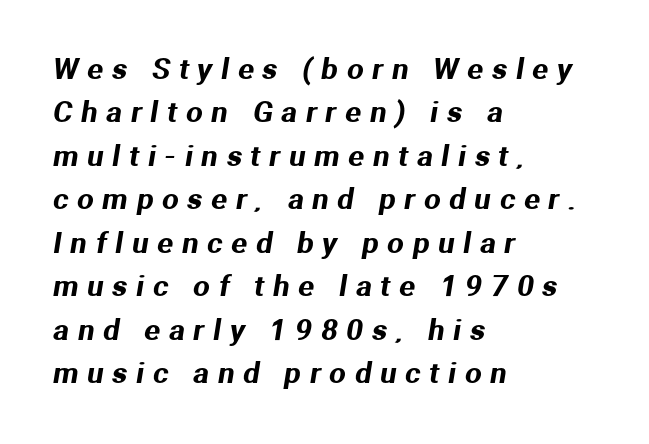
{"serif": "no", "width": "normal", "stroke_contrast": "medium", "x_height": "medium", "monospaced": "no", "underline": "no", "align": "left", "line_spacing": "normal", "line_spacing_ratio": 1.5, "letter_spacing": "wide", "letter_spacing_em": 0.31, "glyph_px": 29}
